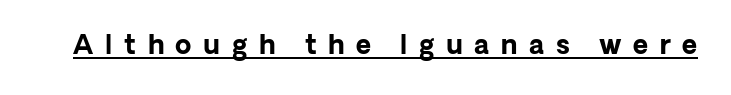
The image shows 26 px bold type, upright; set unusually wide letter spacing (+0.45 em), underlined.
